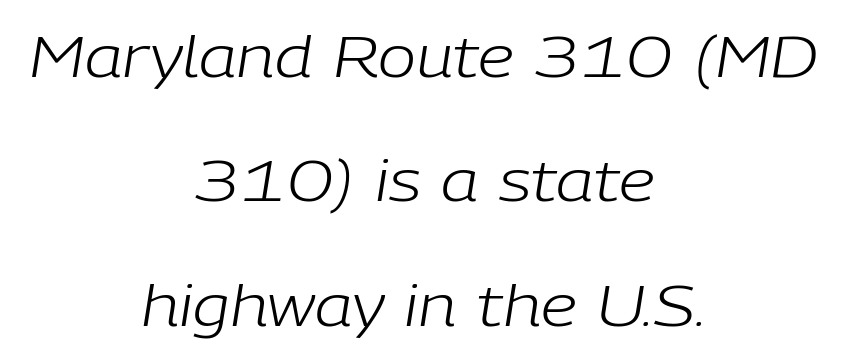
{"italic": "yes", "lean": "right", "slant_degrees": 9, "bold": "no", "weight": "light", "width": "normal", "stroke_contrast": "low", "x_height": "medium", "monospaced": "no", "underline": "no", "align": "center", "line_spacing": "loose", "line_spacing_ratio": 2.18, "letter_spacing": "normal", "letter_spacing_em": 0.0, "glyph_px": 57}
